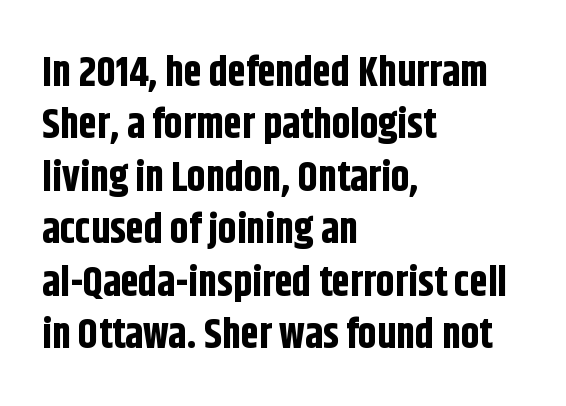
The image shows 41 px bold, condensed sans-serif type, upright; set left-aligned, normal line spacing (1.28x), normal letter spacing, not underlined; low stroke contrast and a large x-height.
